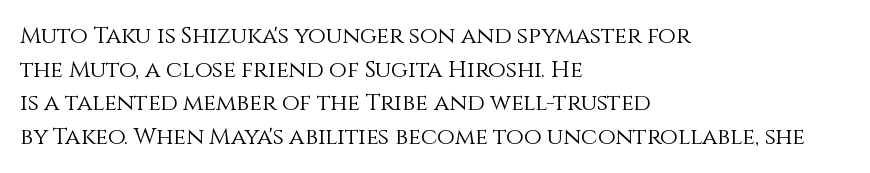
The image shows 23 px text type, upright; set left-aligned, normal line spacing (1.46x), normal letter spacing, not underlined.
